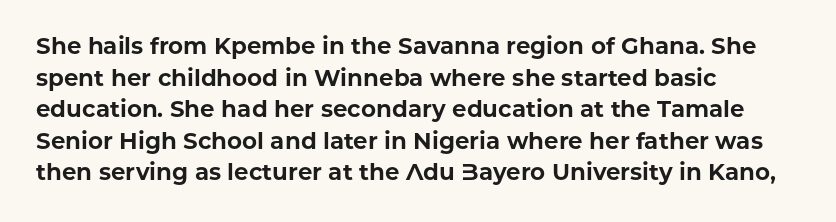
One glance says typical: line gaps are just what's usual. The letters stand upright; this is a roman face. These lines stack with their left ends in a neat column. Bold? Absolutely — the strokes are thick and heavy.
